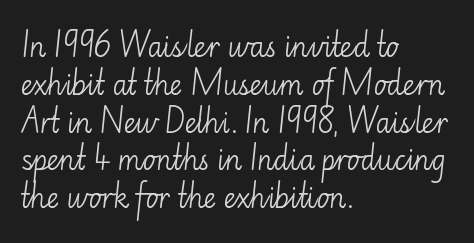
Short note: letters normally spaced. These lines are set flush left with a ragged right edge. The passage shown is not bold in any degree. Rows of type keep a routine distance in the vertical direction.
